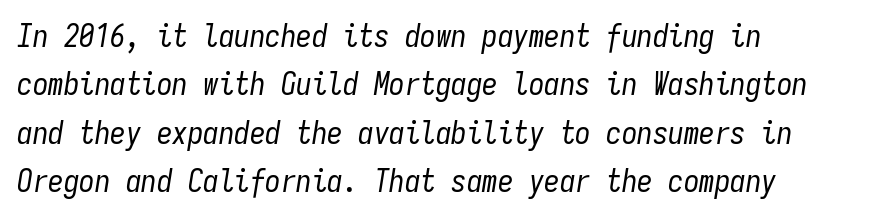
{"italic": "yes", "lean": "right", "slant_degrees": 9, "bold": "no", "weight": "regular", "width": "condensed", "stroke_contrast": "low", "x_height": "medium", "monospaced": "yes", "underline": "no", "align": "left", "line_spacing": "normal", "line_spacing_ratio": 1.56, "letter_spacing": "normal", "letter_spacing_em": 0.0, "glyph_px": 31}
